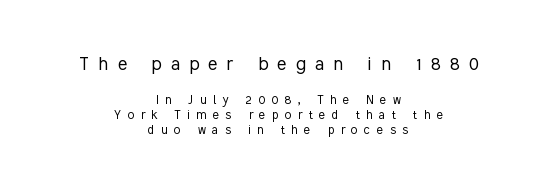
{"italic": "no", "bold": "no", "underline": "no", "align": "center", "line_spacing": "tight", "line_spacing_ratio": 0.98, "letter_spacing": "wide", "letter_spacing_em": 0.43, "larger_block": "first", "size_ratio": 1.47, "glyph_px": 22}
